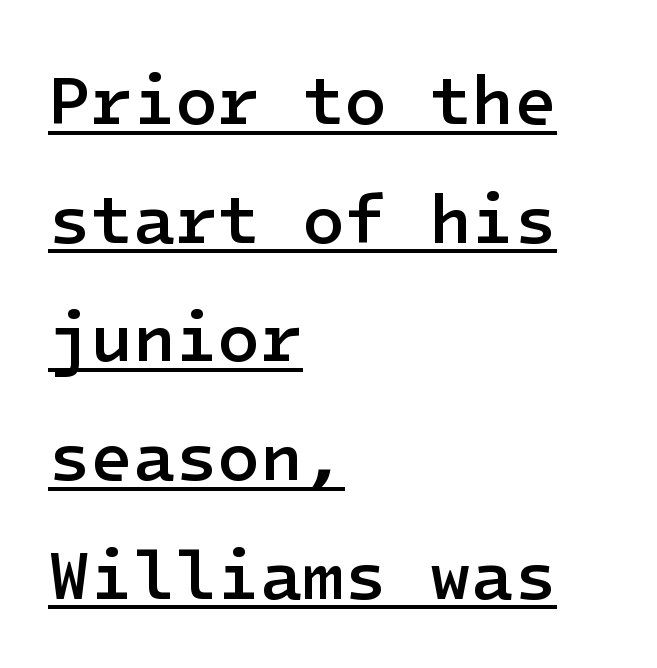
The image shows 69 px semibold sans-serif type, upright; set left-aligned, line spacing 1.72x, normal letter spacing, underlined; low stroke contrast and a medium x-height.
